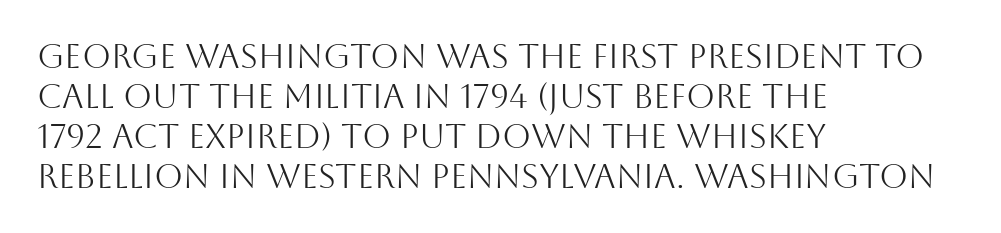
The image shows 33 px light sans-serif type, upright; set left-aligned, line spacing 1.21x, normal letter spacing, not underlined; medium stroke contrast and a large x-height.
